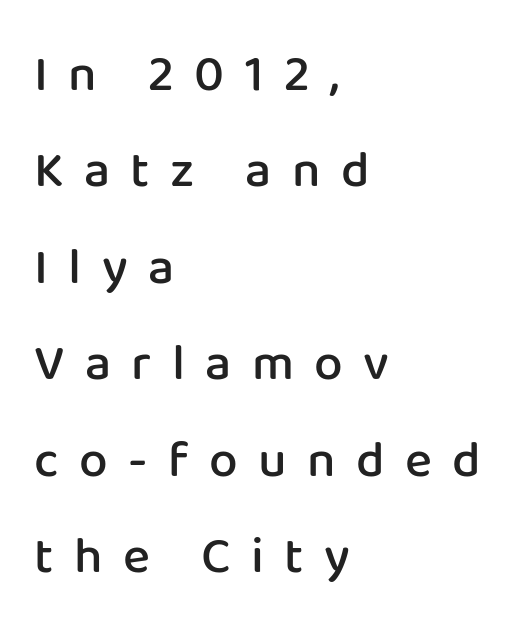
The image shows 51 px semibold sans-serif type, upright; set left-aligned, line spacing 1.89x, unusually wide letter spacing (+0.4 em), not underlined; low stroke contrast and a medium x-height.
